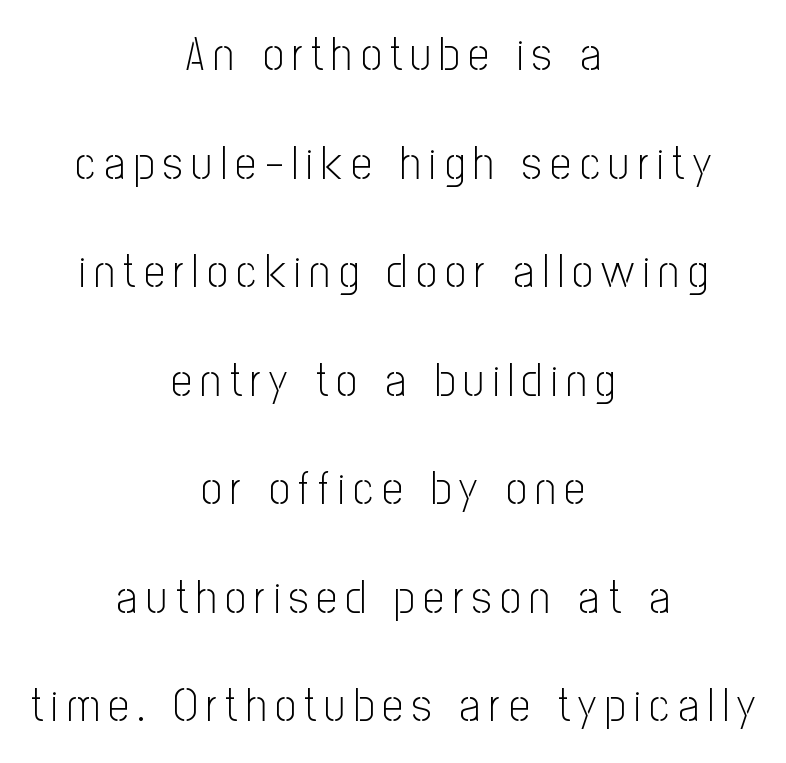
Q: Is the text bold? A: No.
Q: Is the text italic (slanted)? A: No, it is upright.
Q: Is the typeface a serif or a sans-serif typeface? A: Sans-serif.
Q: Is the text underlined? A: No.
Q: How is the paragraph aligned? A: Centered.
Q: Is the spacing between lines tight, normal or loose? A: Loose.
Q: Width (condensed, normal, or wide)? A: Condensed.
Q: Stroke contrast? A: Low.
Q: x-height? A: Medium.
Q: Monospaced? A: No.
